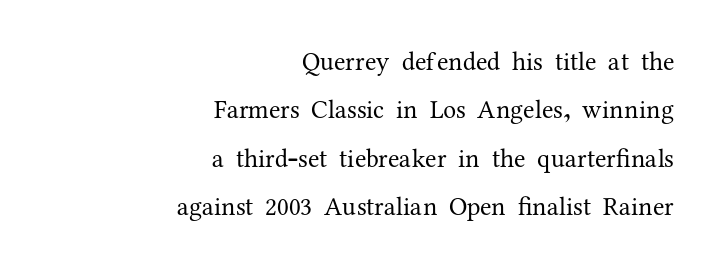
Descender tails drop into unmarked territory. The text block is weighted toward the right margin, trailing off unevenly leftward. This rendering leaves character spacing at its baseline value. The letterforms sit at book weight or below. Do the letters lean? They stand straight.
